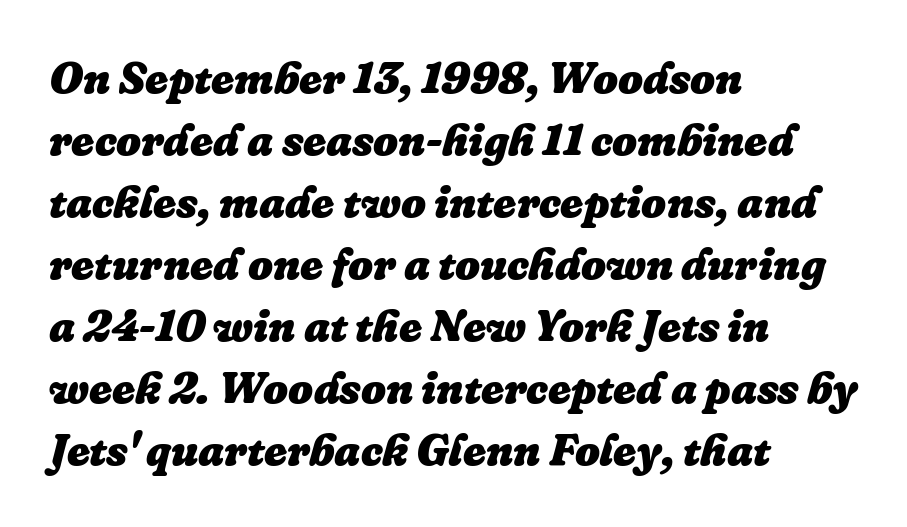
Q: Is the text bold? A: Yes.
Q: Is the text italic (slanted)? A: Yes, it leans right by about 16 degrees.
Q: Is the text underlined? A: No.
Q: How is the paragraph aligned? A: Left-aligned.
Q: Is the spacing between letters normal or unusually wide? A: Normal.
Q: Is the spacing between lines tight, normal or loose? A: Normal.
Q: Width (condensed, normal, or wide)? A: Normal.
Q: Stroke contrast? A: Low.
Q: x-height? A: Medium.
Q: Monospaced? A: No.
